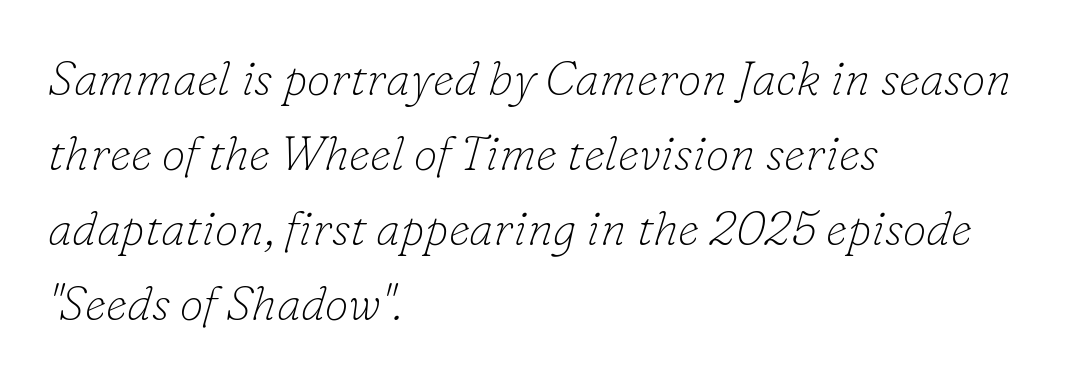
No extra ink here — the face is not bold. Rendered with sloped, italic letterforms. Words float on clear page, feet unadorned. Honestly, the row spacing looks completely unremarkable. Do the characters align in a grid? No, the font is proportional. Each letter's strokes conclude with small projecting serifs.
